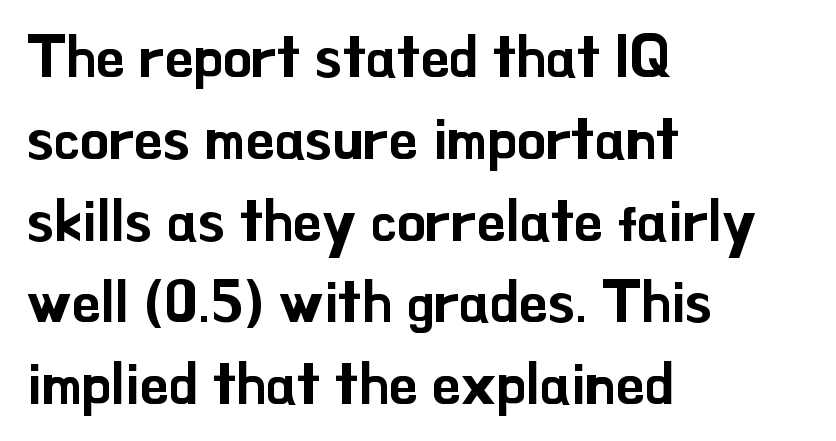
Q: Is the text italic (slanted)? A: No, it is upright.
Q: Is the typeface a serif or a sans-serif typeface? A: Sans-serif.
Q: Is the text underlined? A: No.
Q: How is the paragraph aligned? A: Left-aligned.
Q: Is the spacing between letters normal or unusually wide? A: Normal.
Q: Is the spacing between lines tight, normal or loose? A: Normal.
Q: Width (condensed, normal, or wide)? A: Normal.
Q: Stroke contrast? A: Low.
Q: x-height? A: Small.
Q: Monospaced? A: No.
